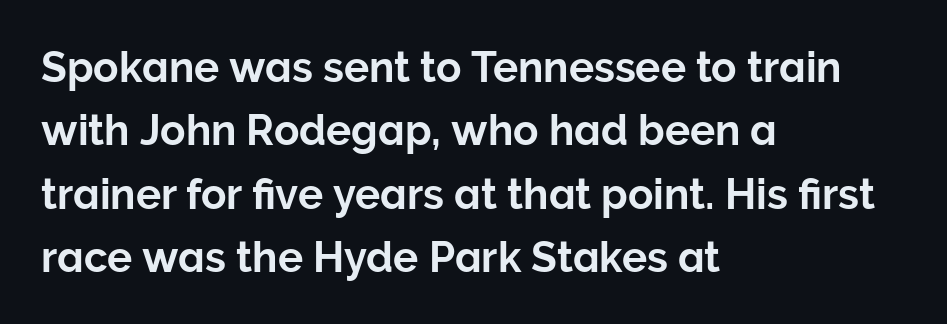
The image shows 42 px sans-serif type, upright; set left-aligned, normal line spacing (1.51x), normal letter spacing, not underlined; low stroke contrast and a medium x-height.
